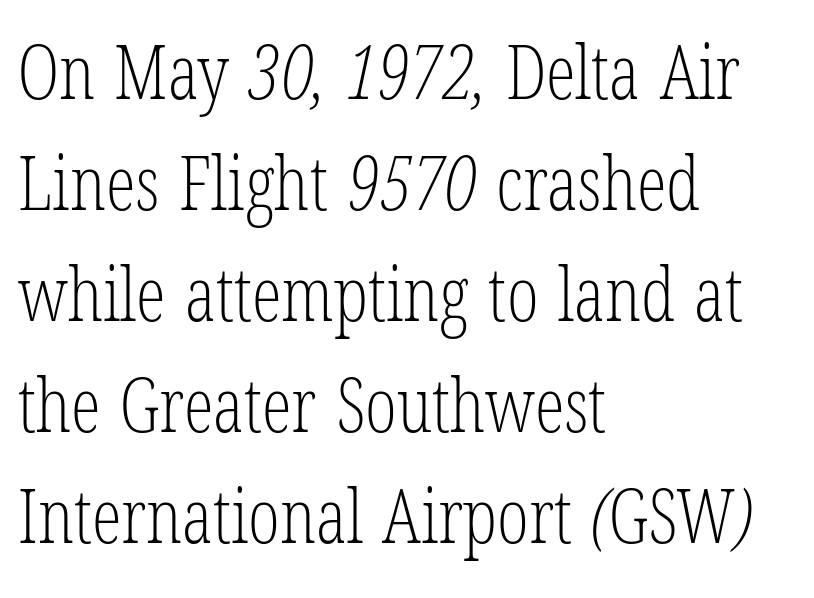
Q: Is the text bold? A: No.
Q: Is the typeface a serif or a sans-serif typeface? A: Serif.
Q: Is the text underlined? A: No.
Q: How is the paragraph aligned? A: Left-aligned.
Q: Is the spacing between letters normal or unusually wide? A: Normal.
Q: Is the spacing between lines tight, normal or loose? A: Normal.
Q: Width (condensed, normal, or wide)? A: Condensed.
Q: Stroke contrast? A: Low.
Q: x-height? A: Medium.
Q: Monospaced? A: No.
